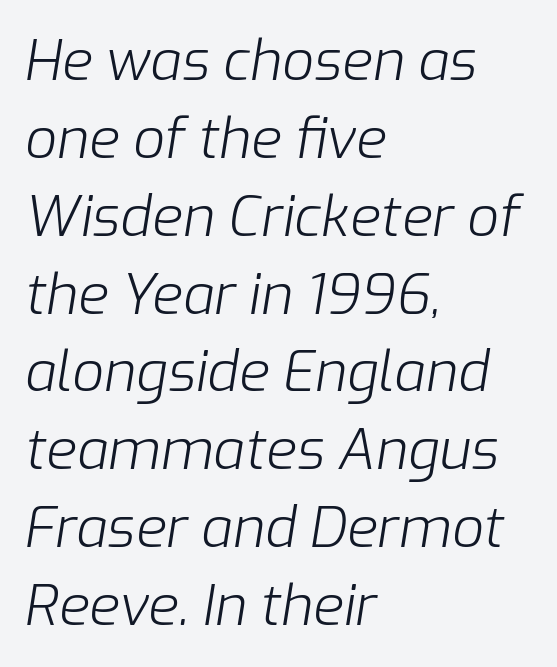
Only glyphs here, with clear space below each row. The lines in this sample share a left origin and differ only in where they stop. Is this a fixed-width face? No — the glyphs have proportional, varying widths. Designer's note — italics engaged. The weight would be labelled regular, book, light, or lighter still. Baseline-to-baseline distance is the conventional proportion of letter height.
